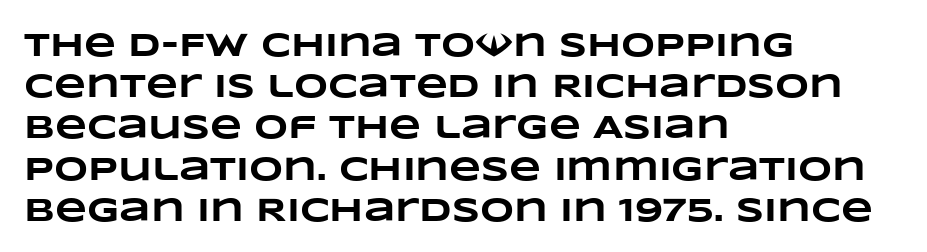
The image shows 33 px heavy, wide type; set left-aligned, normal line spacing (1.25x), normal letter spacing, not underlined; low stroke contrast and a large x-height.
